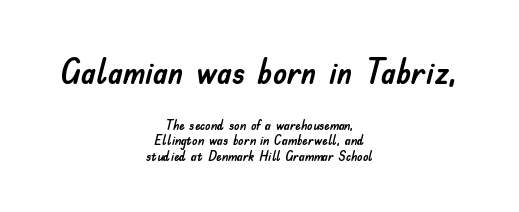
Q: Is the text italic (slanted)? A: Yes.
Q: Is the typeface a serif or a sans-serif typeface? A: Sans-serif.
Q: Is the text underlined? A: No.
Q: How is the paragraph aligned? A: Centered.
Q: Is the spacing between letters normal or unusually wide? A: Normal.
Q: Is the spacing between lines tight, normal or loose? A: Tight.
Q: Which block of text is set in a larger size, the first (top) or the second (bottom)? A: The first (top) one.
Q: Width (condensed, normal, or wide)? A: Normal.
Q: Stroke contrast? A: Low.
Q: x-height? A: Small.
Q: Monospaced? A: No.
